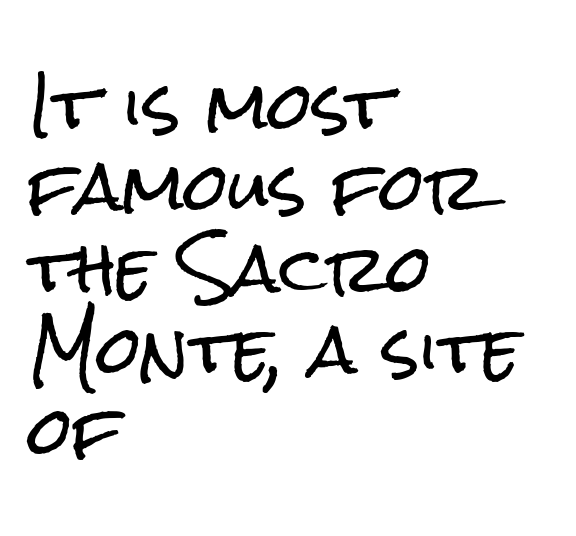
Q: Is the text italic (slanted)? A: No, it is upright.
Q: Is the typeface a serif or a sans-serif typeface? A: Sans-serif.
Q: Is the text underlined? A: No.
Q: How is the paragraph aligned? A: Left-aligned.
Q: Is the spacing between letters normal or unusually wide? A: Normal.
Q: Is the spacing between lines tight, normal or loose? A: Normal.
Q: Width (condensed, normal, or wide)? A: Condensed.
Q: Stroke contrast? A: Low.
Q: x-height? A: Medium.
Q: Monospaced? A: No.
